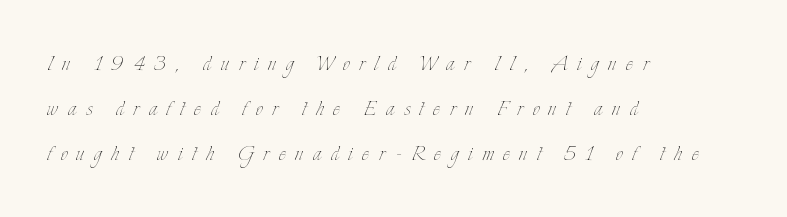
Q: Is the text bold? A: No.
Q: Is the text italic (slanted)? A: Yes.
Q: Is the text underlined? A: No.
Q: How is the paragraph aligned? A: Left-aligned.
Q: Is the spacing between letters normal or unusually wide? A: Unusually wide.
Q: Is the spacing between lines tight, normal or loose? A: Normal.
